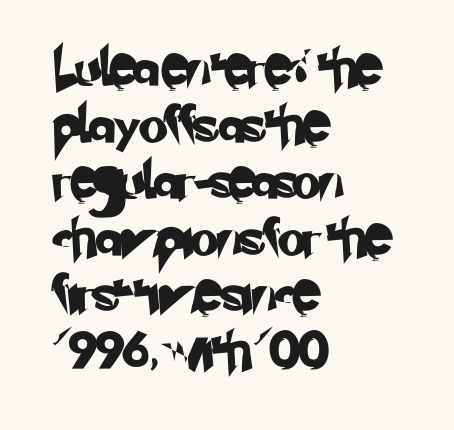
The image shows 37 px sans-serif type; set left-aligned, normal line spacing (1.53x), normal letter spacing, not underlined; low stroke contrast and a small x-height.
